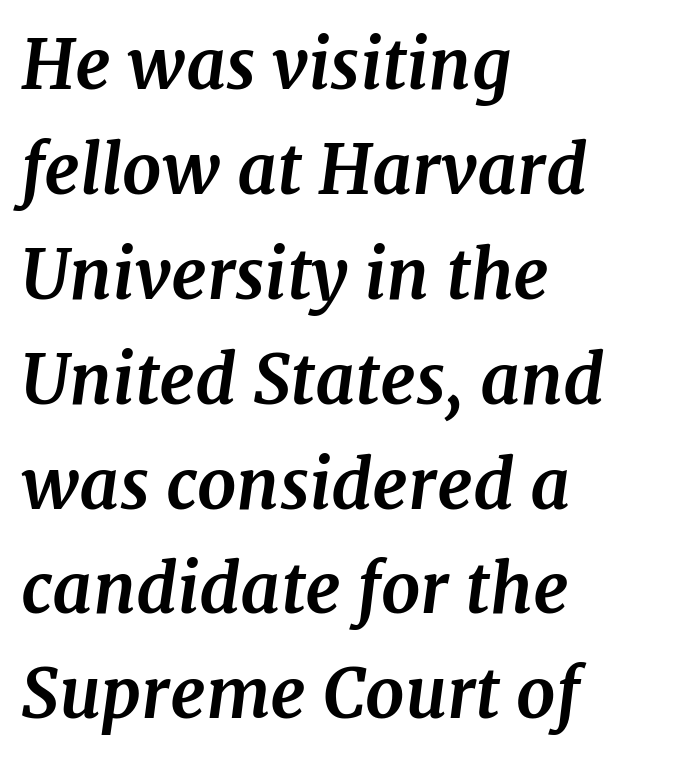
Character widths vary here, with narrow letters taking less room than wide ones. This is heavy type, rendered in bold. Characters follow at the spacing the type designer built in. Whoever set this chose a conventional vertical rhythm. The rag falls on the right side of this text block.
